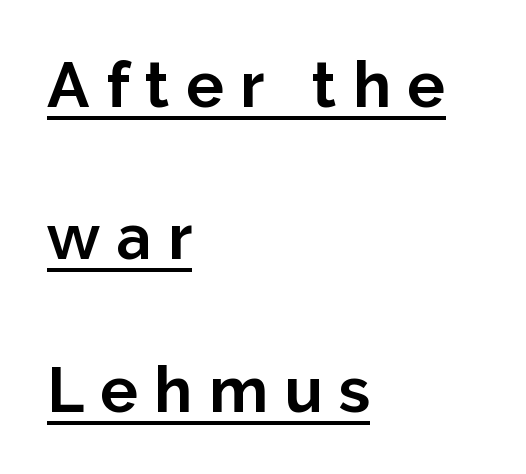
{"serif": "no", "italic": "no", "bold": "yes", "weight": "bold", "width": "normal", "stroke_contrast": "low", "x_height": "medium", "monospaced": "no", "underline": "yes", "align": "left", "line_spacing": "loose", "line_spacing_ratio": 2.42, "letter_spacing": "wide", "letter_spacing_em": 0.26, "glyph_px": 63}
